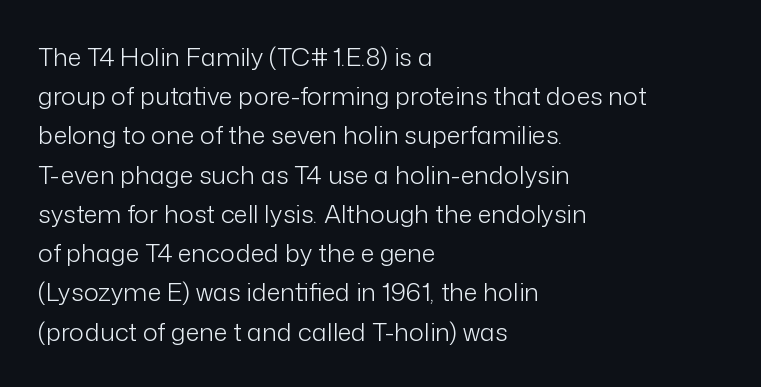
The image shows 25 px text type, upright; set left-aligned, normal line spacing (1.57x), normal letter spacing, not underlined.
